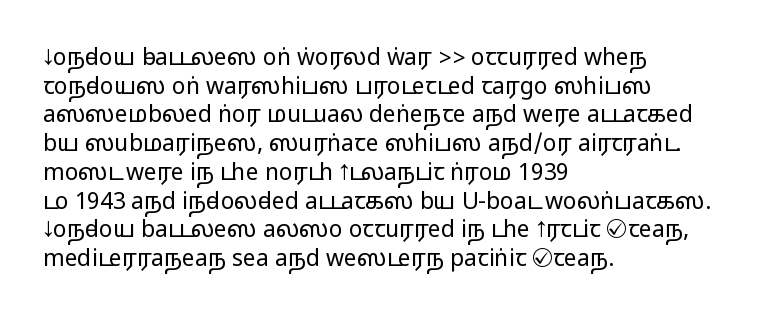
Q: Is the text italic (slanted)? A: No, it is upright.
Q: Is the text underlined? A: No.
Q: How is the paragraph aligned? A: Left-aligned.
Q: Is the spacing between letters normal or unusually wide? A: Normal.
Q: Is the spacing between lines tight, normal or loose? A: Normal.
